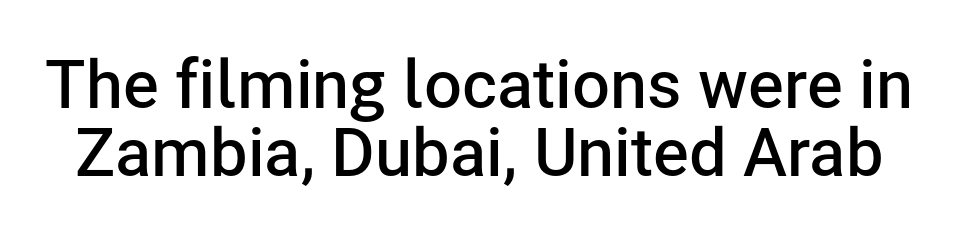
As a designer I'd log this as weight 600, semibold. Closely set lines give the paragraph a compact silhouette. You could not count columns in this text — the font is proportionally spaced. Style check: upright. What kind of face is this? One without serifs — a sans. Check under the words: just untouched page.
